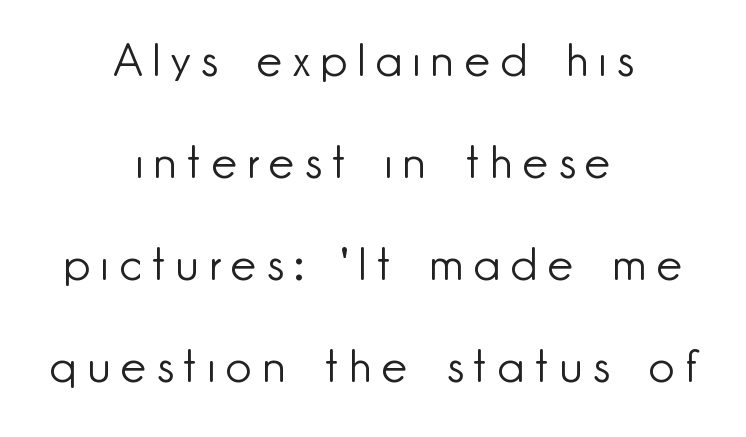
The image shows 45 px light sans-serif type, upright; set centered, loose line spacing (2.27x), unusually wide letter spacing (+0.24 em), not underlined; low stroke contrast and a small x-height.
